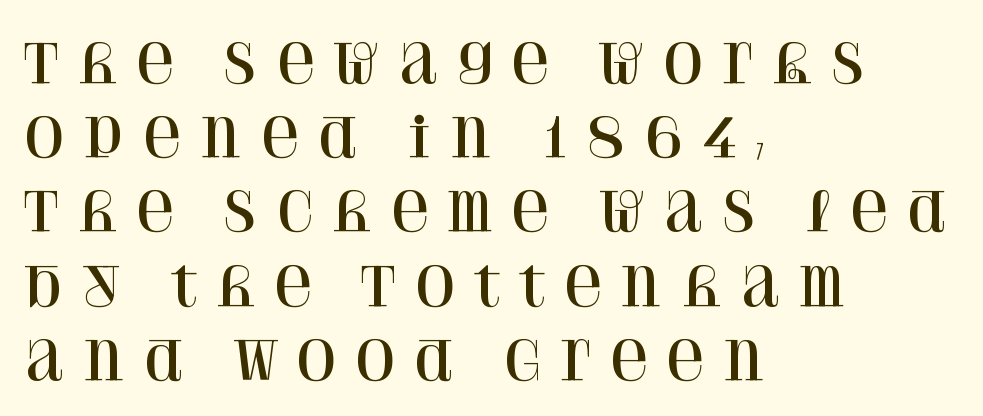
{"serif": "yes", "italic": "no", "width": "normal", "stroke_contrast": "high", "x_height": "large", "monospaced": "no", "underline": "no", "align": "left", "line_spacing": "normal", "line_spacing_ratio": 1.4, "letter_spacing": "wide", "letter_spacing_em": 0.28, "glyph_px": 53}
